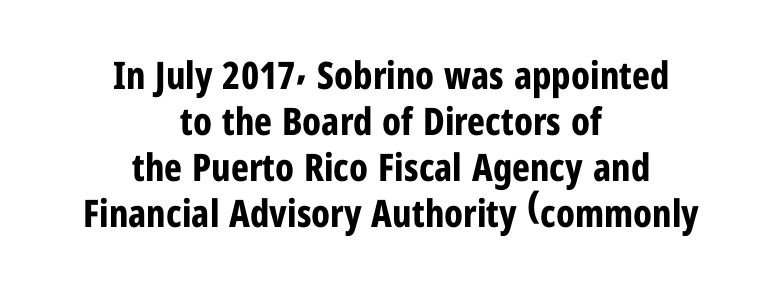
Unlike a traditional serif, this face leaves its strokes unadorned. In terms of posture, this sample is upright. In terms of weight, the rendering is a true, heavy bold. You could call the tracking neutral — neither tight nor loose. The foot of each line stays bare and open.
